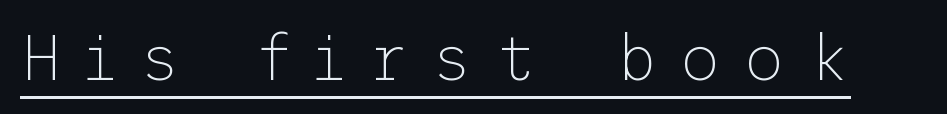
{"serif": "no", "italic": "no", "bold": "no", "weight": "thin", "width": "normal", "stroke_contrast": "low", "x_height": "medium", "underline": "yes", "letter_spacing": "wide", "letter_spacing_em": 0.34, "glyph_px": 65}
